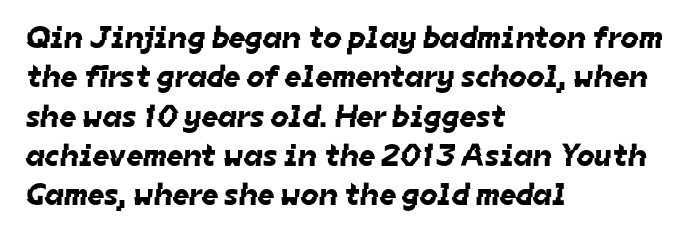
The image shows 32 px sans-serif type; set left-aligned, line spacing 1.23x, normal letter spacing, not underlined; low stroke contrast and a medium x-height.
